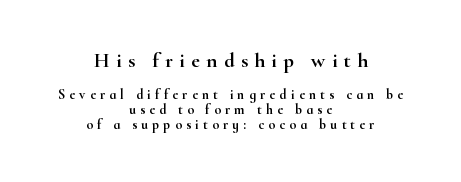
The image shows 21 px text type, upright; set centered, tight line spacing (1.07x), unusually wide letter spacing (+0.3 em), not underlined; the first (top) block is 1.5x larger.
